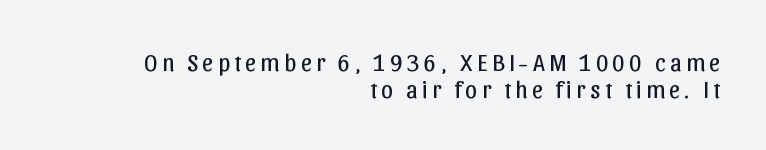
The specimen omits any rule beneath the text block's lines. Stroke mass is kept to a normal reading level or below. Visually the block forms a straight wall on the right and a jagged coastline on the left. Quick note: not italic, upright. You could barely slide anything between these rows.
